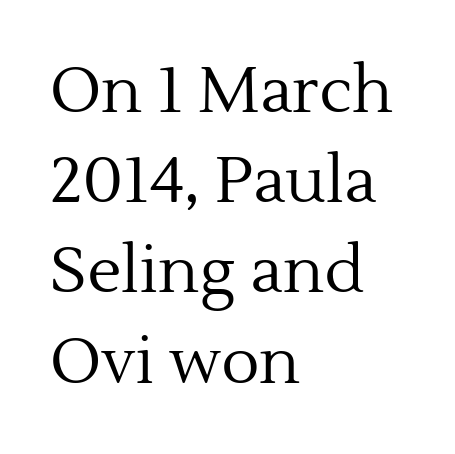
The image shows 64 px regular-weight serif type, upright; set left-aligned, normal line spacing (1.41x), normal letter spacing, not underlined; a medium x-height.
